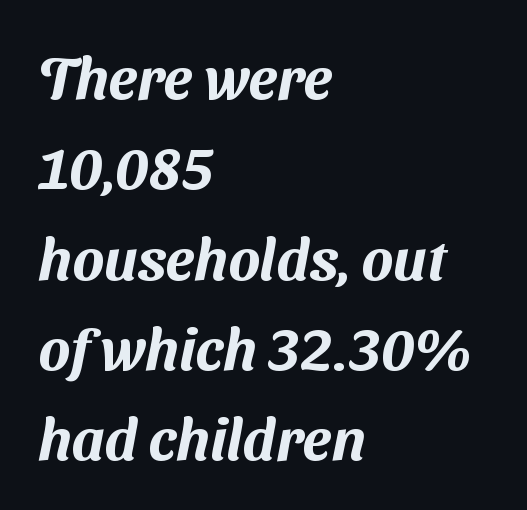
The image shows 59 px sans-serif type; set left-aligned, normal line spacing (1.53x), normal letter spacing, not underlined; medium stroke contrast and a medium x-height.
